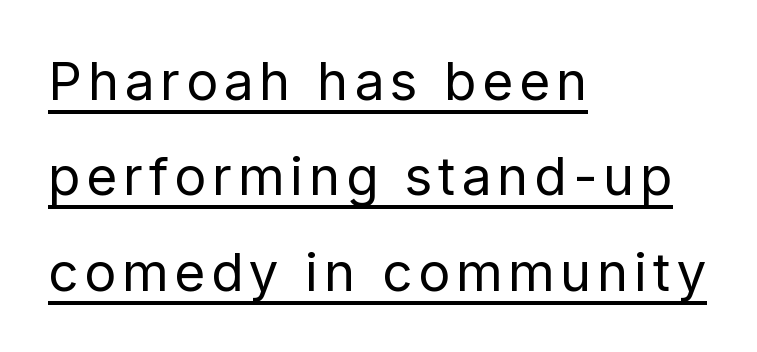
Q: Is the text bold? A: No.
Q: Is the text italic (slanted)? A: No, it is upright.
Q: Is the typeface a serif or a sans-serif typeface? A: Sans-serif.
Q: Is the text underlined? A: Yes.
Q: How is the paragraph aligned? A: Left-aligned.
Q: Width (condensed, normal, or wide)? A: Normal.
Q: Stroke contrast? A: Low.
Q: x-height? A: Medium.
Q: Monospaced? A: No.
